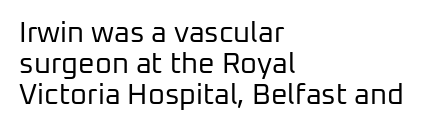
One glance says dense: line gaps are narrower than usual. Line starts are locked; line ends wander. The weight would be labelled regular, book, light, or lighter still. This rendering employs a face without finishing strokes, i.e., a sans-serif. Varying glyph widths throughout — classic text-font behaviour. Underlining? Definitely not there.
